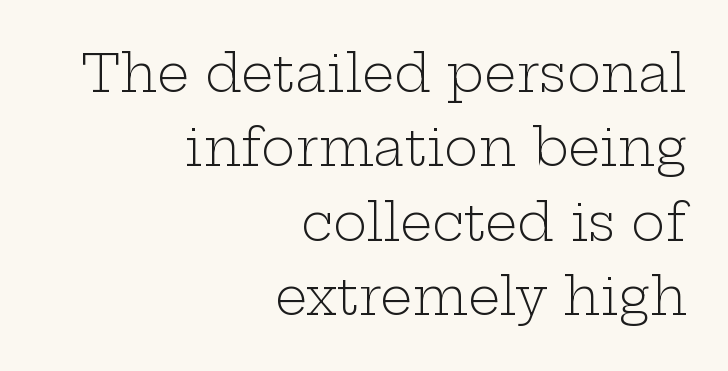
The image shows 51 px light, wide serif type, upright; set right-aligned, normal line spacing (1.46x), normal letter spacing, not underlined; low stroke contrast and a medium x-height.
